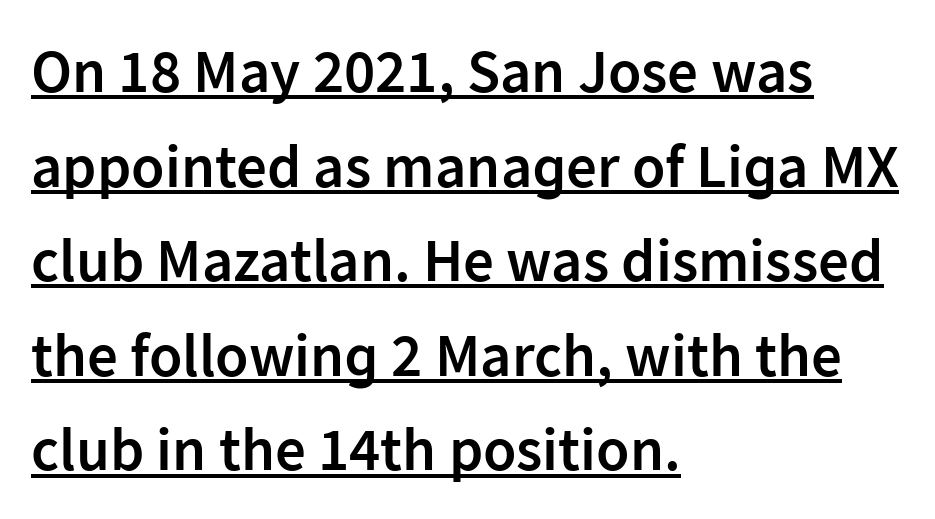
Q: Is the text bold? A: Semi-bold.
Q: Is the text italic (slanted)? A: No, it is upright.
Q: Is the typeface a serif or a sans-serif typeface? A: Sans-serif.
Q: Is the text underlined? A: Yes.
Q: How is the paragraph aligned? A: Left-aligned.
Q: Is the spacing between letters normal or unusually wide? A: Normal.
Q: Is the spacing between lines tight, normal or loose? A: Normal.
Q: Width (condensed, normal, or wide)? A: Normal.
Q: Stroke contrast? A: Low.
Q: x-height? A: Medium.
Q: Monospaced? A: No.
